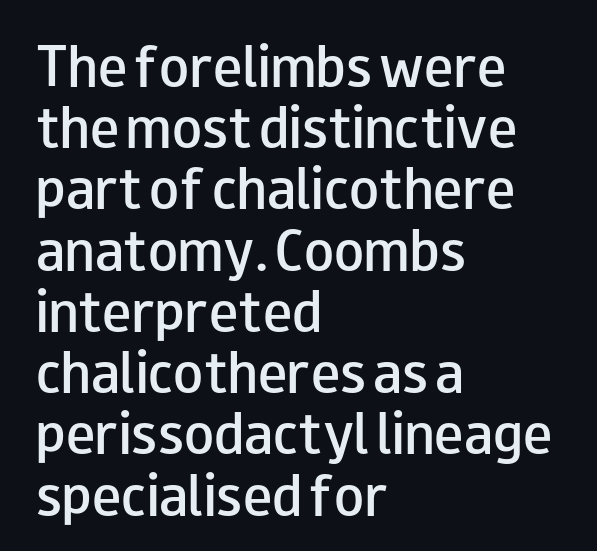
{"serif": "no", "italic": "no", "bold": "semi", "weight": "semibold", "width": "wide", "stroke_contrast": "low", "x_height": "small", "monospaced": "no", "underline": "no", "align": "left", "line_spacing": "normal", "line_spacing_ratio": 1.25, "letter_spacing": "normal", "letter_spacing_em": 0.0, "glyph_px": 49}
